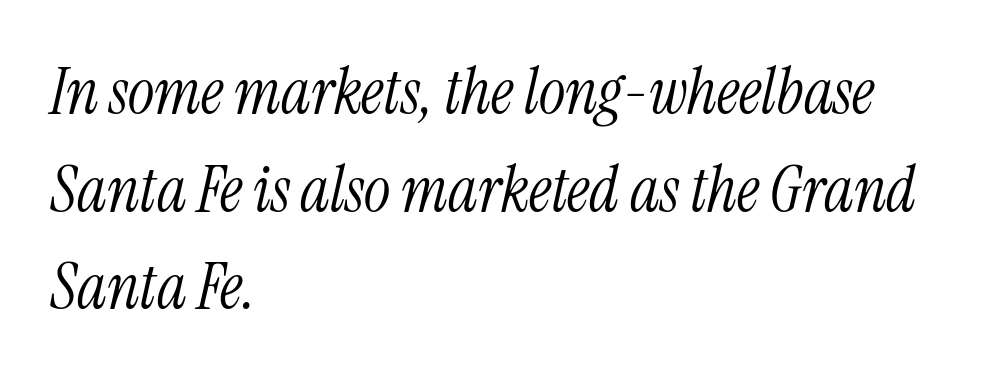
Does extra space separate the letters? No, they use regular spacing. The font family rendered here belongs to the serif group. Every character sits at an angle, as italics do. Regarding leading, the lines here are spaced in the standard way.
